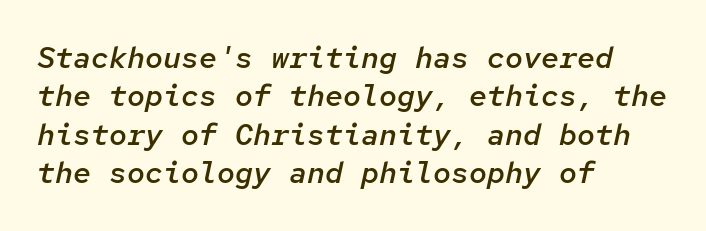
{"italic": "yes", "lean": "right", "slant_degrees": 12, "bold": "semi", "weight": "semibold", "width": "normal", "stroke_contrast": "low", "x_height": "medium", "monospaced": "yes", "underline": "no", "align": "left", "line_spacing": "normal", "line_spacing_ratio": 1.28, "letter_spacing": "normal", "letter_spacing_em": 0.0, "glyph_px": 30}
